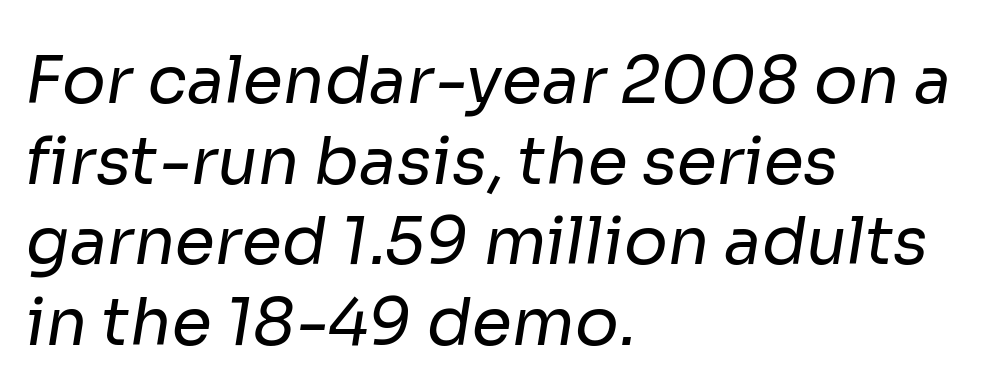
The image shows 65 px regular-weight sans-serif type; set left-aligned, line spacing 1.24x, normal letter spacing, not underlined; low stroke contrast and a medium x-height.
